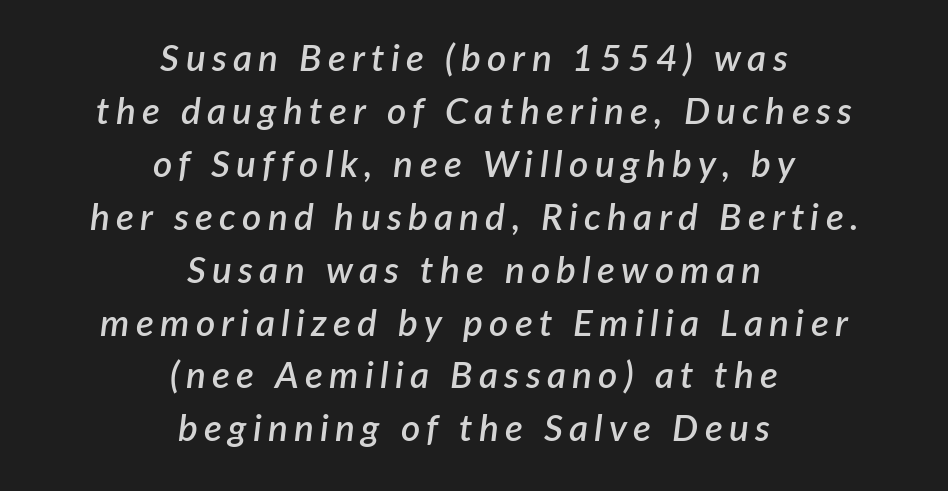
The image shows 37 px semibold type, italic (leaning right); set centered, normal line spacing (1.43x), not underlined; low stroke contrast and a medium x-height.
